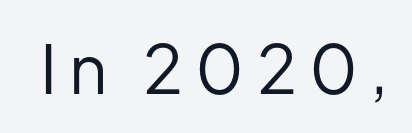
{"serif": "no", "italic": "no", "bold": "no", "weight": "regular", "width": "normal", "stroke_contrast": "low", "x_height": "medium", "monospaced": "no", "underline": "no", "glyph_px": 67}
